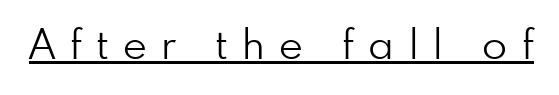
The image shows 41 px light sans-serif type, upright; set unusually wide letter spacing (+0.36 em), underlined; low stroke contrast and a small x-height.
